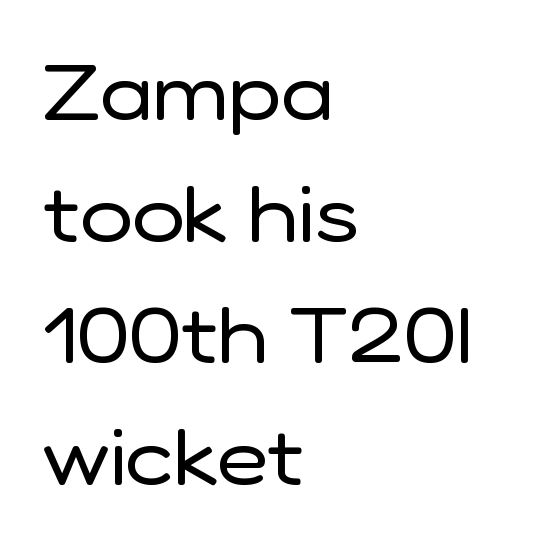
{"serif": "no", "italic": "no", "bold": "no", "weight": "regular", "width": "normal", "stroke_contrast": "low", "x_height": "medium", "monospaced": "no", "underline": "no", "align": "left", "line_spacing": "normal", "line_spacing_ratio": 1.54, "letter_spacing": "normal", "letter_spacing_em": 0.0, "glyph_px": 79}
